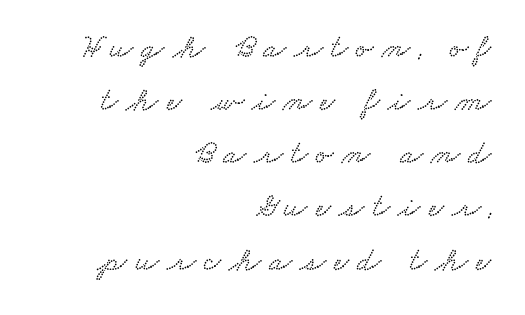
{"width": "wide", "stroke_contrast": "low", "x_height": "small", "monospaced": "no", "underline": "no", "align": "right", "line_spacing": "normal", "line_spacing_ratio": 1.61, "letter_spacing": "wide", "letter_spacing_em": 0.25, "glyph_px": 33}
